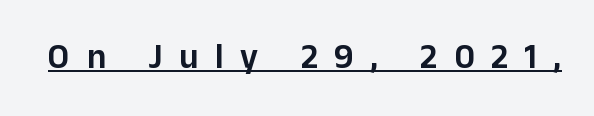
Q: Is the text italic (slanted)? A: No, it is upright.
Q: Is the typeface a serif or a sans-serif typeface? A: Sans-serif.
Q: Is the text underlined? A: Yes.
Q: Is the spacing between letters normal or unusually wide? A: Unusually wide.
Q: Width (condensed, normal, or wide)? A: Normal.
Q: Stroke contrast? A: Low.
Q: x-height? A: Medium.
Q: Monospaced? A: No.
